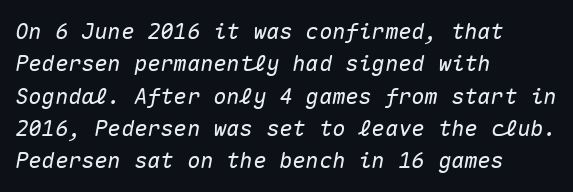
{"italic": "yes", "lean": "right", "slant_degrees": 10, "underline": "no", "align": "left", "line_spacing": "normal", "line_spacing_ratio": 1.47, "letter_spacing": "normal", "letter_spacing_em": 0.0, "glyph_px": 22}
